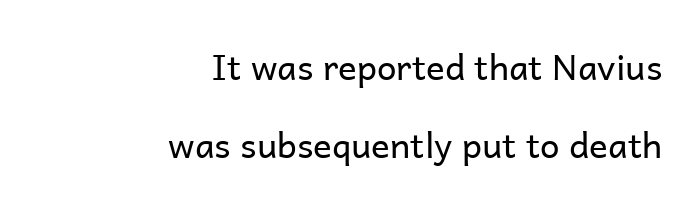
The image shows 35 px regular-weight sans-serif type, upright; set right-aligned, loose line spacing (2.24x), normal letter spacing, not underlined; low stroke contrast and a medium x-height.
